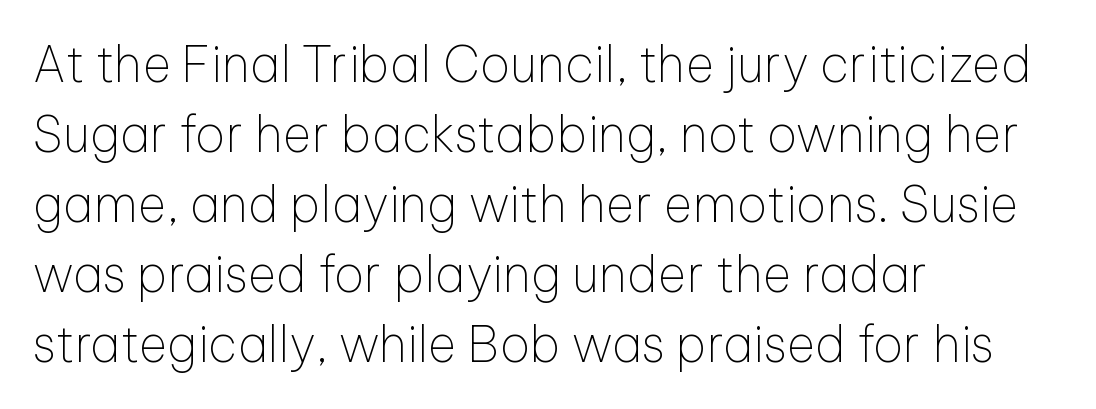
These lines sit exactly where default settings would place them. Which margin do the lines hug? The left one — the right edge is uneven. Posture: straight, roman, zero tilt. Each letter keeps its own natural width here, so spacing adapts to shape.
